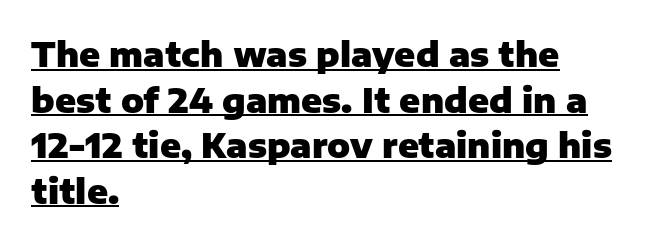
When letters stand straight like this, we call the style roman or upright. Font category for this specimen: sans-serif. Vertically, the passage feels balanced, rows spaced as you'd expect. Each letter keeps its own natural width here, so spacing adapts to shape.
